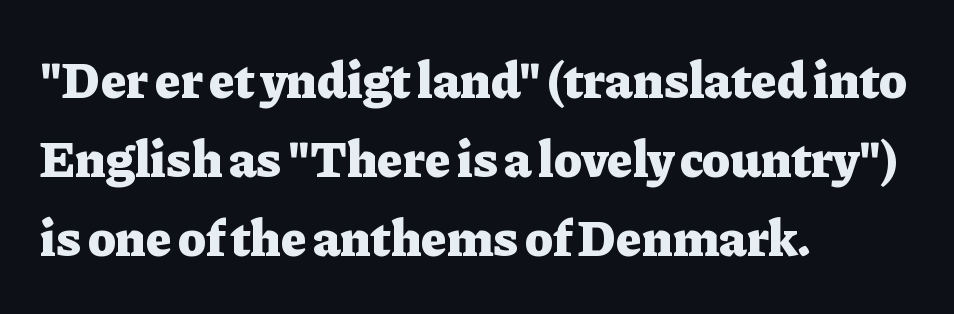
{"serif": "yes", "italic": "no", "bold": "yes", "weight": "heavy", "width": "normal", "stroke_contrast": "low", "x_height": "medium", "monospaced": "no", "underline": "no", "align": "left", "line_spacing": "normal", "line_spacing_ratio": 1.52, "letter_spacing": "normal", "letter_spacing_em": 0.0, "glyph_px": 52}
